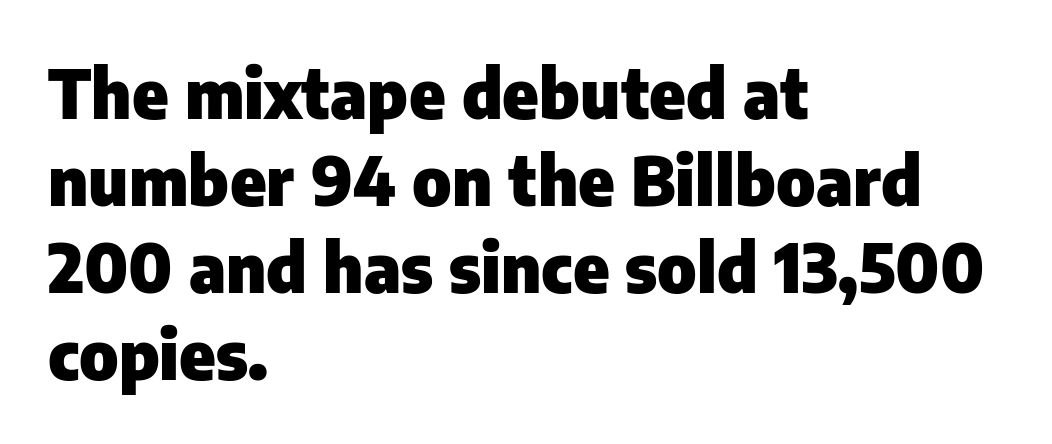
{"serif": "no", "italic": "no", "bold": "yes", "weight": "heavy", "width": "normal", "stroke_contrast": "low", "x_height": "medium", "monospaced": "no", "underline": "no", "align": "left", "line_spacing": "normal", "line_spacing_ratio": 1.28, "letter_spacing": "normal", "letter_spacing_em": 0.0, "glyph_px": 68}
